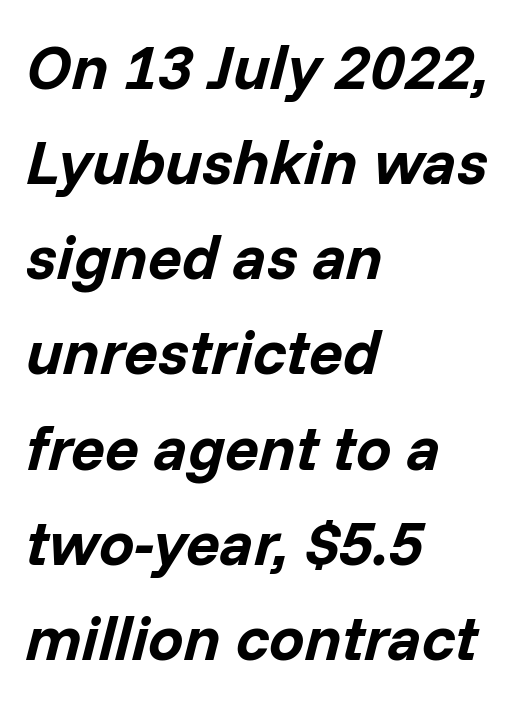
{"italic": "yes", "lean": "right", "slant_degrees": 14, "bold": "yes", "weight": "bold", "width": "normal", "stroke_contrast": "low", "x_height": "medium", "monospaced": "no", "underline": "no", "align": "left", "line_spacing": "normal", "line_spacing_ratio": 1.51, "letter_spacing": "normal", "letter_spacing_em": 0.0, "glyph_px": 63}
